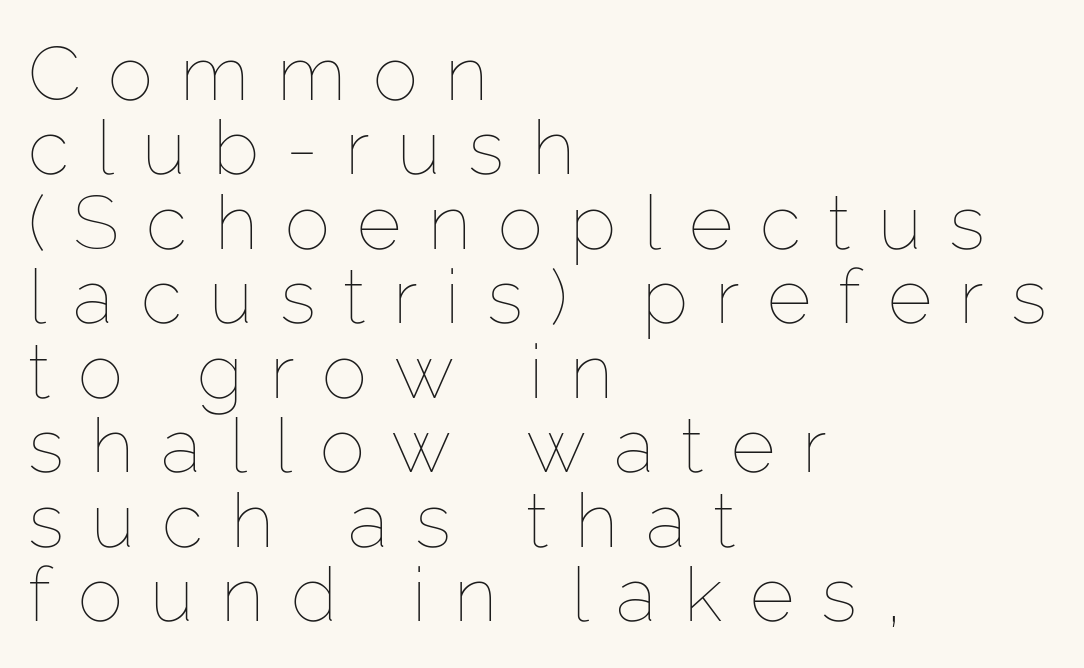
Q: Is the text bold? A: No.
Q: Is the text italic (slanted)? A: No, it is upright.
Q: Is the text underlined? A: No.
Q: How is the paragraph aligned? A: Left-aligned.
Q: Is the spacing between letters normal or unusually wide? A: Unusually wide.
Q: Is the spacing between lines tight, normal or loose? A: Tight.
Q: Width (condensed, normal, or wide)? A: Normal.
Q: Stroke contrast? A: Low.
Q: x-height? A: Medium.
Q: Monospaced? A: No.
